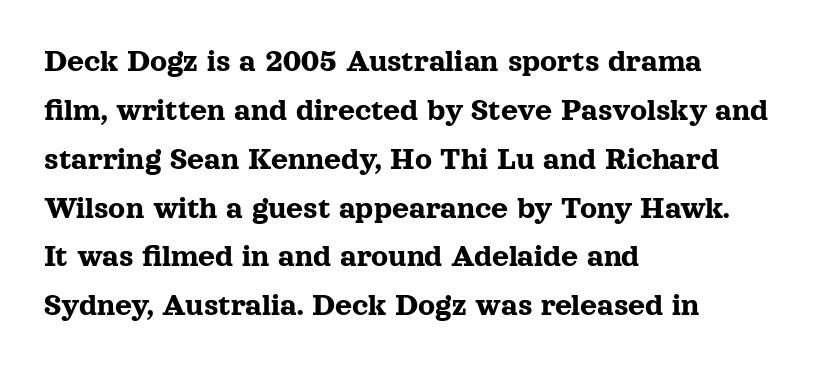
The image shows 33 px serif type, upright; set left-aligned, normal line spacing (1.48x), normal letter spacing, not underlined; a medium x-height.
